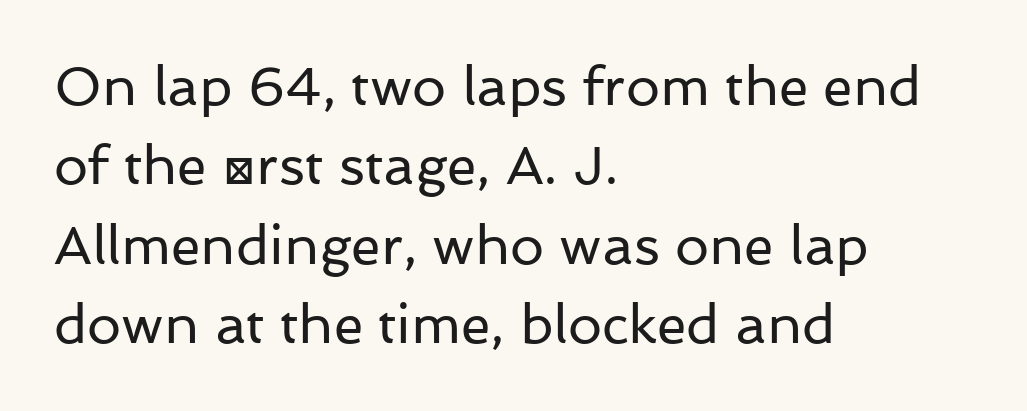
The image shows 54 px regular-weight sans-serif type, upright; set left-aligned, normal line spacing (1.47x), normal letter spacing, not underlined; low stroke contrast and a medium x-height.
